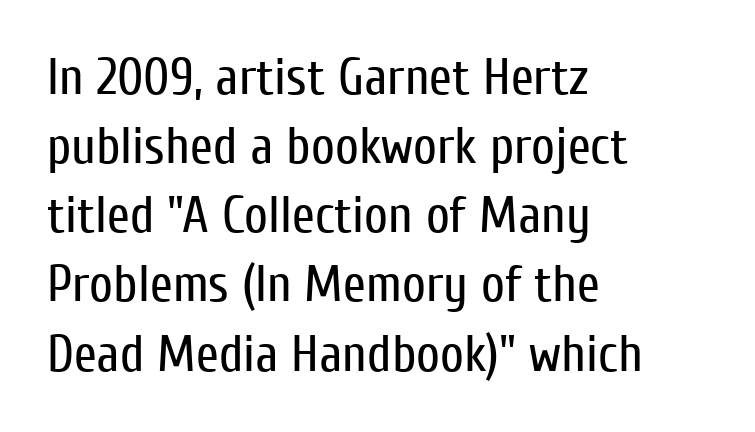
{"serif": "no", "italic": "no", "bold": "no", "weight": "regular", "width": "condensed", "stroke_contrast": "low", "x_height": "medium", "monospaced": "no", "underline": "no", "align": "left", "line_spacing": "normal", "line_spacing_ratio": 1.33, "letter_spacing": "normal", "letter_spacing_em": 0.0, "glyph_px": 52}
